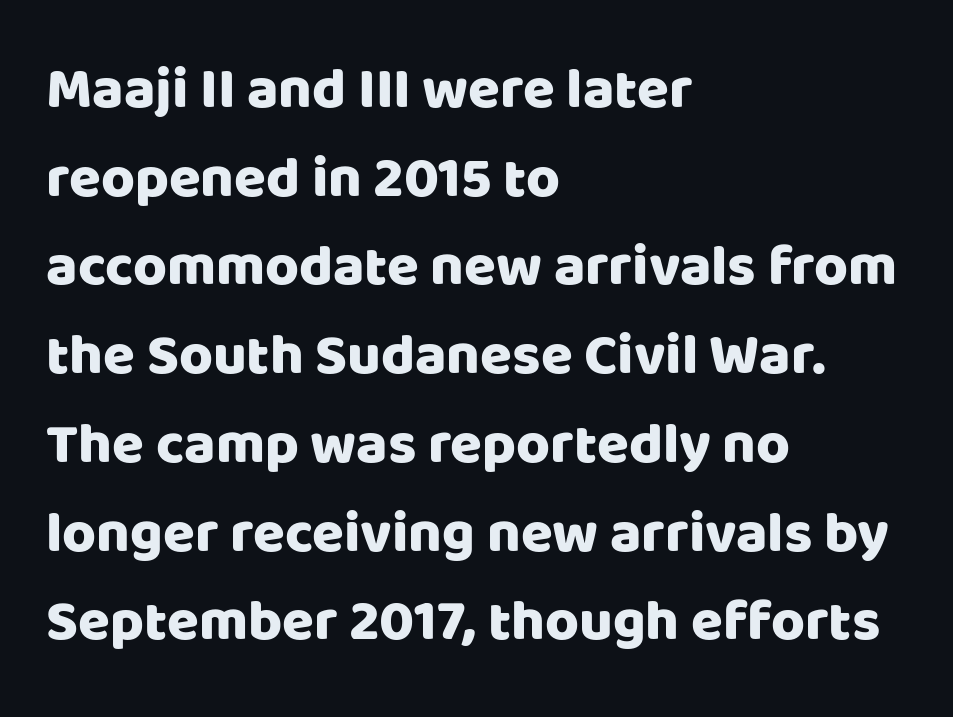
{"serif": "no", "italic": "no", "width": "normal", "stroke_contrast": "low", "x_height": "large", "monospaced": "no", "underline": "no", "align": "left", "line_spacing": "normal", "line_spacing_ratio": 1.53, "letter_spacing": "normal", "letter_spacing_em": 0.0, "glyph_px": 58}
